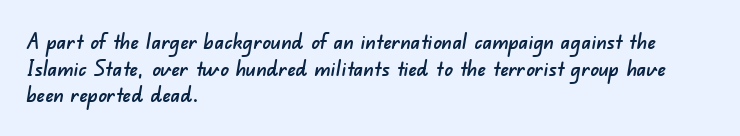
This rendering features lettering with no underline. What's the leading like? Ordinary, nothing unusual. Here the glyphs are tracked normally, forming tight word shapes. Line starts are locked; line ends wander.
